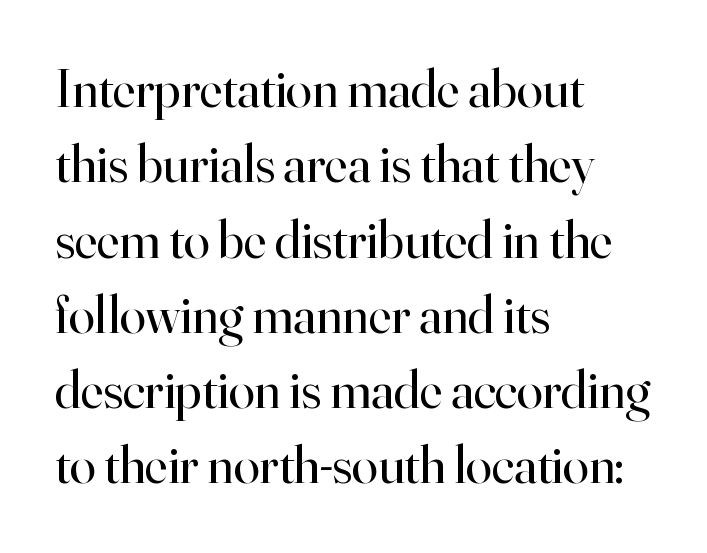
{"serif": "yes", "italic": "no", "bold": "no", "weight": "regular", "width": "normal", "stroke_contrast": "high", "x_height": "small", "monospaced": "no", "underline": "no", "align": "left", "line_spacing": "normal", "line_spacing_ratio": 1.42, "letter_spacing": "normal", "letter_spacing_em": 0.0, "glyph_px": 53}
